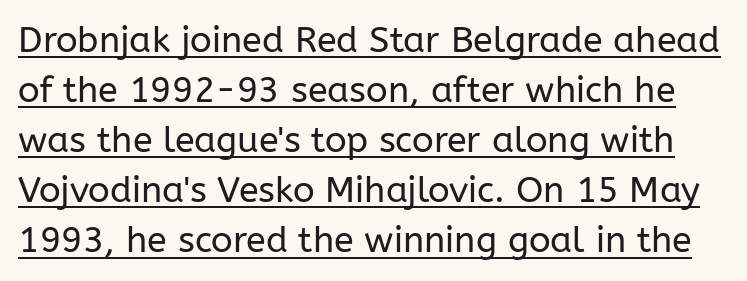
Q: Is the text bold? A: No.
Q: Is the text italic (slanted)? A: No, it is upright.
Q: Is the typeface a serif or a sans-serif typeface? A: Sans-serif.
Q: Is the text underlined? A: Yes.
Q: Is the spacing between letters normal or unusually wide? A: Normal.
Q: Is the spacing between lines tight, normal or loose? A: Normal.
Q: Width (condensed, normal, or wide)? A: Normal.
Q: Stroke contrast? A: Low.
Q: x-height? A: Medium.
Q: Monospaced? A: No.
